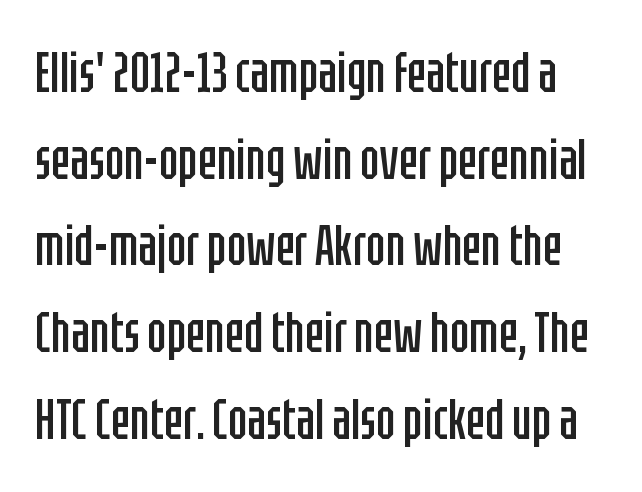
{"serif": "no", "italic": "no", "bold": "no", "weight": "regular", "width": "condensed", "stroke_contrast": "low", "x_height": "large", "monospaced": "no", "underline": "no", "line_spacing": "normal", "line_spacing_ratio": 1.52, "letter_spacing": "normal", "letter_spacing_em": 0.0, "glyph_px": 57}
